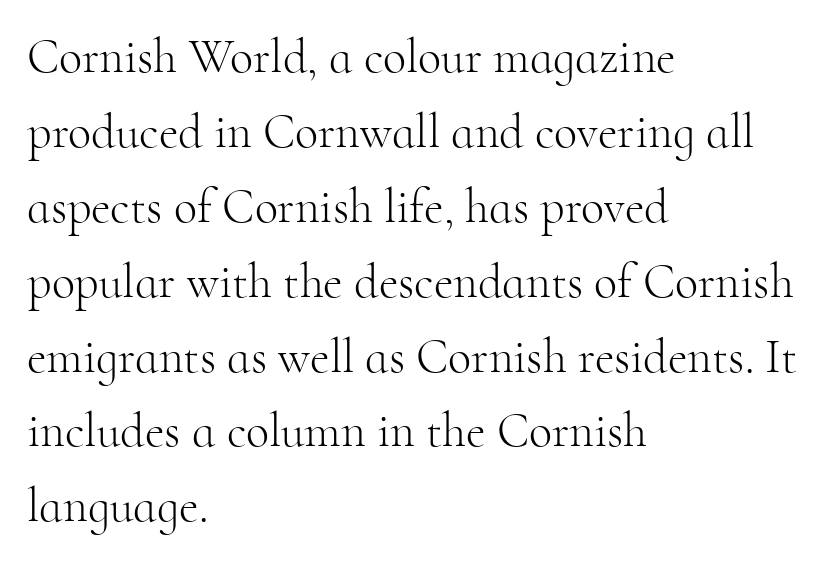
The image shows 48 px light serif type, upright; set left-aligned, normal line spacing (1.56x), normal letter spacing, not underlined; high stroke contrast and a small x-height.
